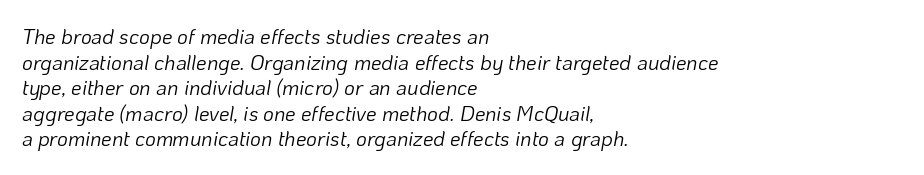
Q: Is the text bold? A: No.
Q: Is the text italic (slanted)? A: Yes, it leans right by about 10 degrees.
Q: Is the text underlined? A: No.
Q: How is the paragraph aligned? A: Left-aligned.
Q: Is the spacing between letters normal or unusually wide? A: Normal.
